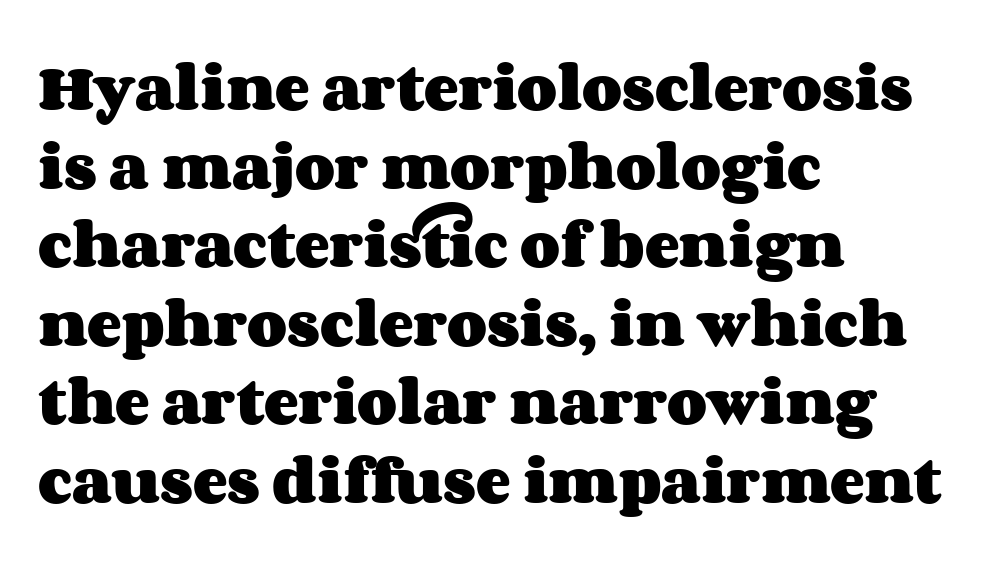
Q: Is the text bold? A: Yes.
Q: Is the text italic (slanted)? A: No, it is upright.
Q: Is the text underlined? A: No.
Q: How is the paragraph aligned? A: Left-aligned.
Q: Is the spacing between letters normal or unusually wide? A: Normal.
Q: Is the spacing between lines tight, normal or loose? A: Normal.
Q: Width (condensed, normal, or wide)? A: Wide.
Q: Stroke contrast? A: Medium.
Q: x-height? A: Large.
Q: Monospaced? A: No.
